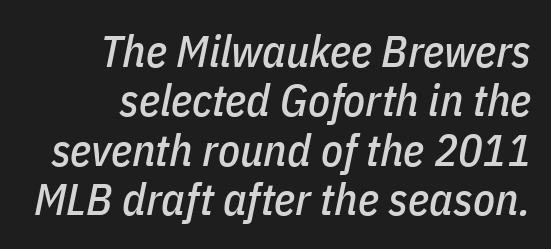
Q: Is the text italic (slanted)? A: Yes, it leans right by about 11 degrees.
Q: Is the text underlined? A: No.
Q: How is the paragraph aligned? A: Right-aligned.
Q: Is the spacing between letters normal or unusually wide? A: Normal.
Q: Is the spacing between lines tight, normal or loose? A: Tight.
Q: Width (condensed, normal, or wide)? A: Condensed.
Q: Stroke contrast? A: Low.
Q: x-height? A: Medium.
Q: Monospaced? A: No.
